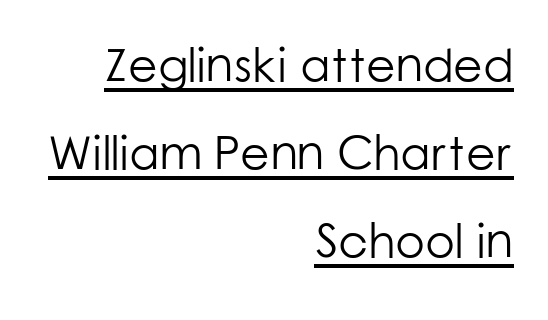
Q: Is the text bold? A: No.
Q: Is the text italic (slanted)? A: No, it is upright.
Q: Is the typeface a serif or a sans-serif typeface? A: Sans-serif.
Q: Is the text underlined? A: Yes.
Q: How is the paragraph aligned? A: Right-aligned.
Q: Is the spacing between letters normal or unusually wide? A: Normal.
Q: Width (condensed, normal, or wide)? A: Normal.
Q: Stroke contrast? A: Low.
Q: x-height? A: Medium.
Q: Monospaced? A: No.
